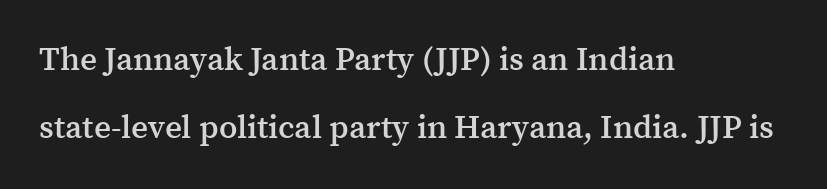
Q: Is the text bold? A: Semi-bold.
Q: Is the text italic (slanted)? A: No, it is upright.
Q: Is the typeface a serif or a sans-serif typeface? A: Serif.
Q: Is the text underlined? A: No.
Q: How is the paragraph aligned? A: Left-aligned.
Q: Is the spacing between letters normal or unusually wide? A: Normal.
Q: Is the spacing between lines tight, normal or loose? A: Loose.
Q: Width (condensed, normal, or wide)? A: Normal.
Q: Stroke contrast? A: Medium.
Q: x-height? A: Medium.
Q: Monospaced? A: No.
